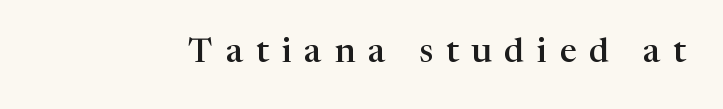
Emphasis by weight is partial: semibold. The glyphs in this specimen are seriffed. No italicization has been applied; the sample stays upright. These lines are rendered in a variable-pitch font. Lines of text with bare space underneath. This rendering widens character spacing well past its baseline value.
